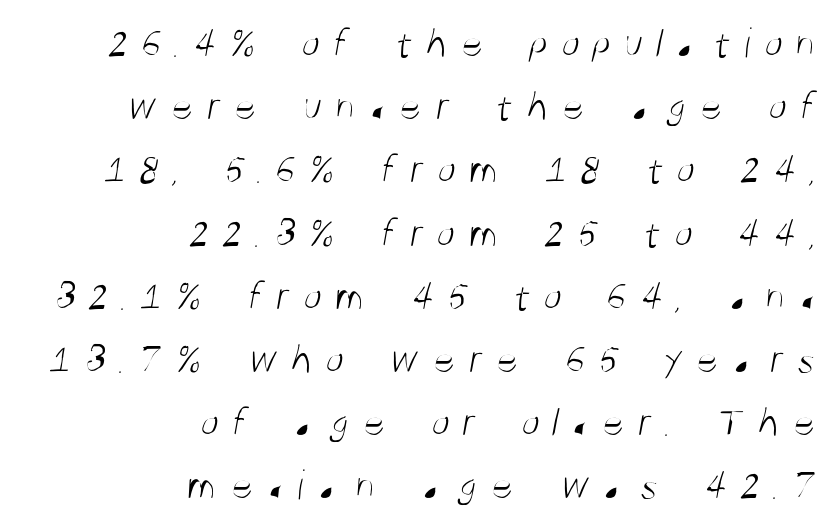
The image shows 43 px light, condensed sans-serif type; set right-aligned, normal line spacing (1.47x), unusually wide letter spacing (+0.3 em), not underlined; medium stroke contrast and a large x-height.
